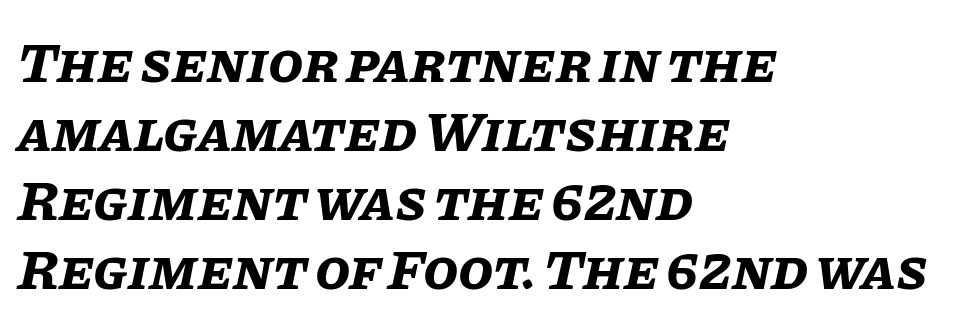
{"italic": "yes", "lean": "right", "slant_degrees": 11, "bold": "yes", "weight": "bold", "width": "normal", "stroke_contrast": "low", "x_height": "large", "monospaced": "no", "underline": "no", "align": "left", "line_spacing_ratio": 1.21, "letter_spacing": "normal", "letter_spacing_em": 0.0, "glyph_px": 57}
